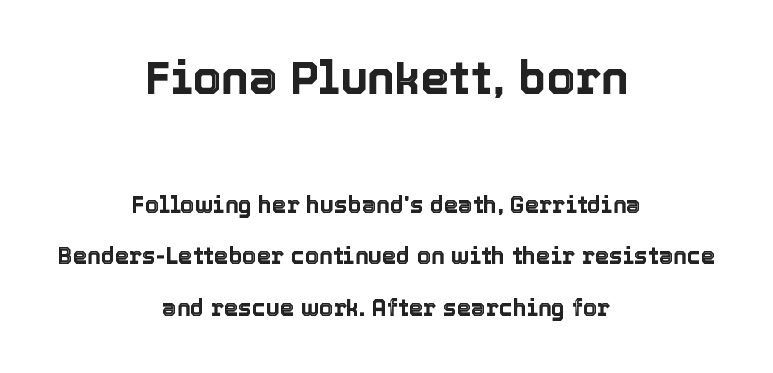
{"italic": "no", "width": "normal", "x_height": "medium", "monospaced": "no", "underline": "no", "align": "center", "line_spacing": "loose", "line_spacing_ratio": 2.24, "letter_spacing": "normal", "letter_spacing_em": 0.0, "larger_block": "first", "size_ratio": 2.0, "glyph_px": 46}
